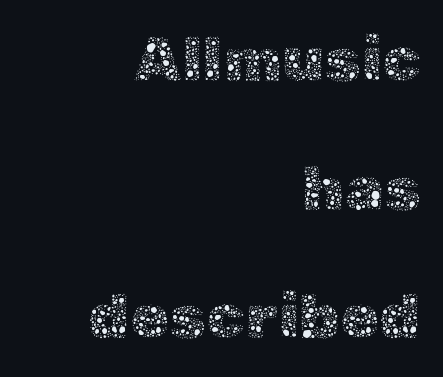
Q: Is the text bold? A: No.
Q: Is the text italic (slanted)? A: No, it is upright.
Q: Is the text underlined? A: No.
Q: How is the paragraph aligned? A: Right-aligned.
Q: Is the spacing between letters normal or unusually wide? A: Normal.
Q: Is the spacing between lines tight, normal or loose? A: Loose.
Q: Width (condensed, normal, or wide)? A: Normal.
Q: x-height? A: Medium.
Q: Monospaced? A: No.
